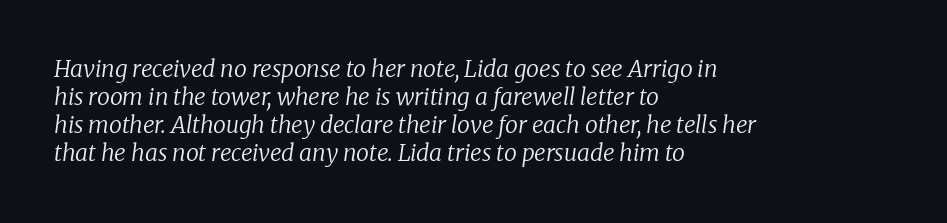
{"italic": "yes", "lean": "right", "slant_degrees": 8, "bold": "no", "underline": "no", "align": "left", "line_spacing_ratio": 1.22, "letter_spacing": "normal", "letter_spacing_em": 0.0, "glyph_px": 23}
